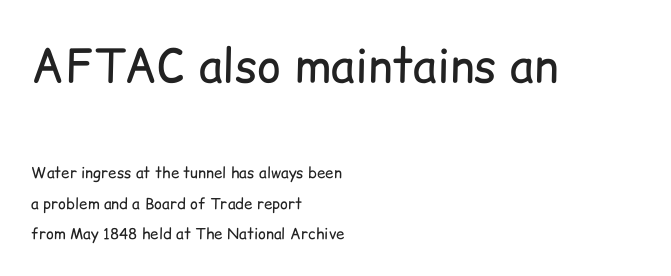
The image shows 46 px regular-weight sans-serif type, upright; set left-aligned, loose line spacing (2.03x), normal letter spacing, not underlined; the first (top) block is 3.07x larger; low stroke contrast and a medium x-height.
